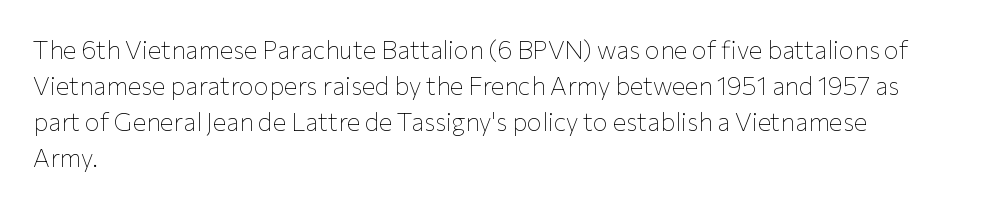
{"italic": "no", "bold": "no", "underline": "no", "align": "left", "line_spacing": "normal", "line_spacing_ratio": 1.44, "letter_spacing": "normal", "letter_spacing_em": 0.0, "glyph_px": 25}
